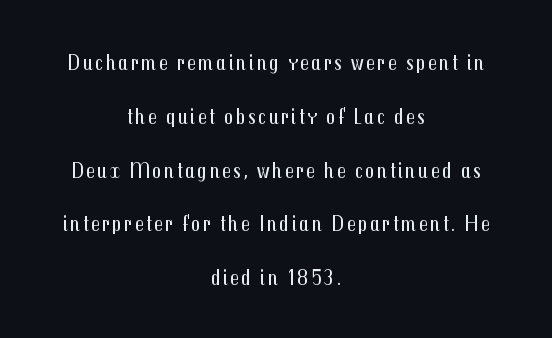
The letters stand upright; this is a roman face. Loosely led — the rows are spread out. Ink coverage per letter is moderate at most. The gap between lines stays unmarked. Which margin do the lines hug? Neither — every line sits in the middle.
